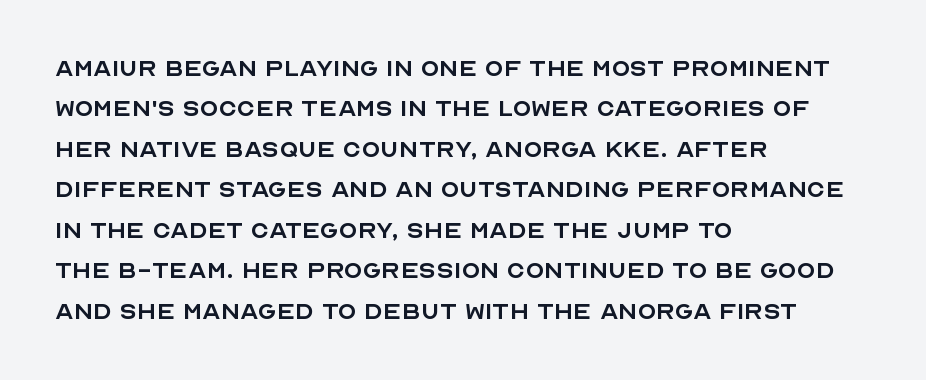
The image shows 30 px regular-weight sans-serif type, upright; set left-aligned, normal line spacing (1.35x), normal letter spacing, not underlined; a large x-height.
